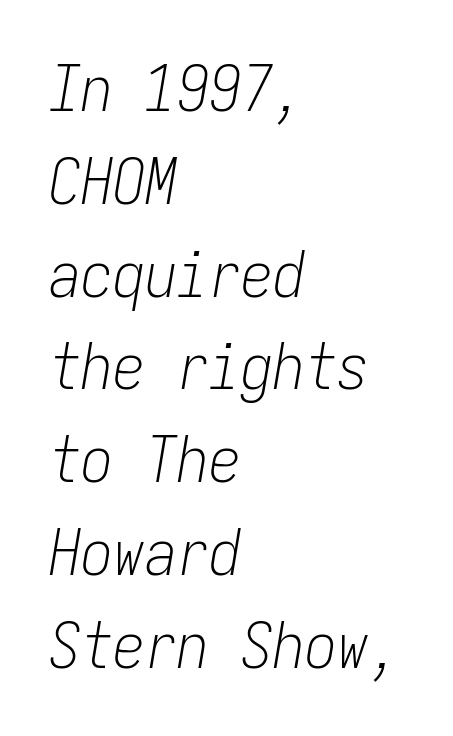
Q: Is the text bold? A: No.
Q: Is the text italic (slanted)? A: Yes, it leans right by about 9 degrees.
Q: Is the text underlined? A: No.
Q: How is the paragraph aligned? A: Left-aligned.
Q: Is the spacing between letters normal or unusually wide? A: Normal.
Q: Is the spacing between lines tight, normal or loose? A: Normal.
Q: Width (condensed, normal, or wide)? A: Condensed.
Q: Stroke contrast? A: Low.
Q: x-height? A: Medium.
Q: Monospaced? A: Yes.
